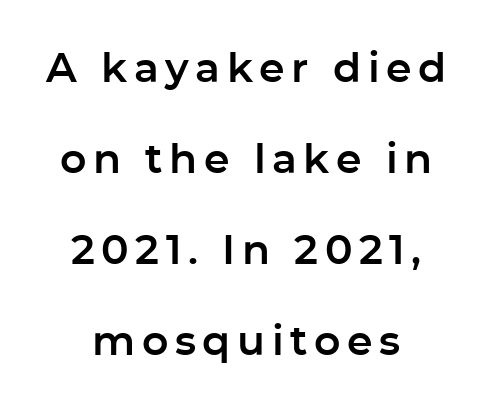
The image shows 41 px sans-serif type, upright; set centered, loose line spacing (2.22x), not underlined; low stroke contrast and a medium x-height.
